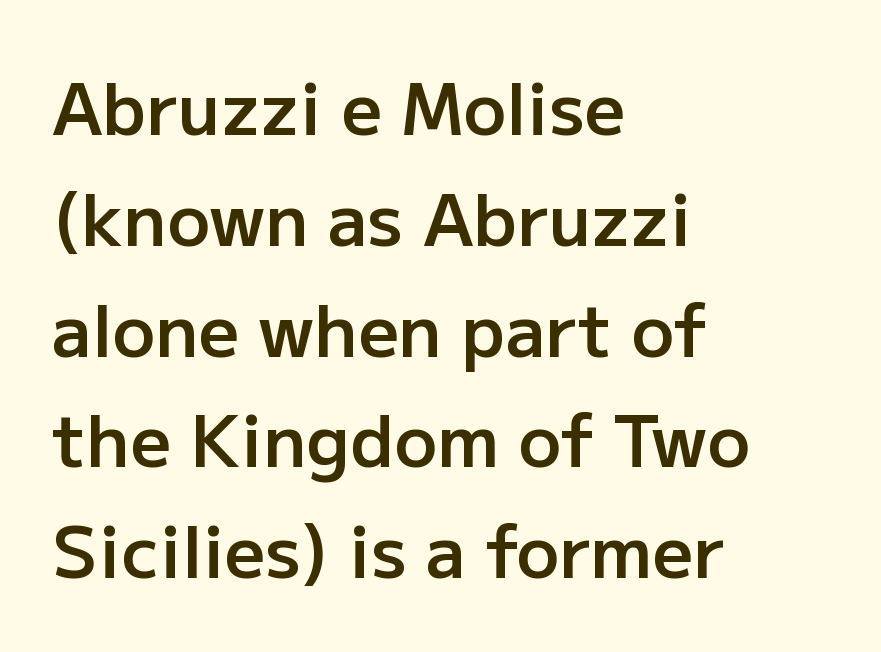
This sample uses an upright cut, with every glyph sitting square on the baseline. In terms of leading, this rendering sits right in the middle. Varying glyph widths throughout — classic text-font behaviour. Does the type have serifs? No, each stem ends abruptly. What stands out about the letter spacing? Nothing — it is the standard amount. These lines stack with their left ends in a neat column.
